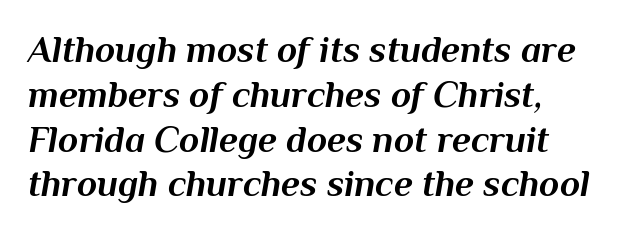
Typographic density is high because the face is bold. Check under the words: just untouched page. These lines are rendered in a variable-pitch font. In terms of letterspacing, this is plain default setting.
